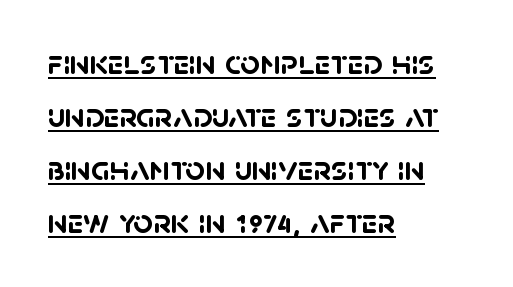
Q: Is the text bold? A: Yes.
Q: Is the typeface a serif or a sans-serif typeface? A: Sans-serif.
Q: Is the text underlined? A: Yes.
Q: How is the paragraph aligned? A: Left-aligned.
Q: Is the spacing between letters normal or unusually wide? A: Normal.
Q: Is the spacing between lines tight, normal or loose? A: Normal.
Q: Width (condensed, normal, or wide)? A: Normal.
Q: Stroke contrast? A: Low.
Q: x-height? A: Large.
Q: Monospaced? A: No.
